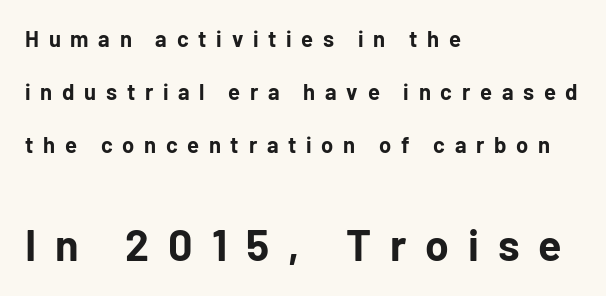
I'd call this a sans setting — the letters go barefoot. These lines are set flush left with a ragged right edge. A bare baseline throughout the passage. Look at the tracking — it's clearly loosened, letters drifting apart. The passage shown is emphatically bold. This is roman type, the default non-slanted kind.
